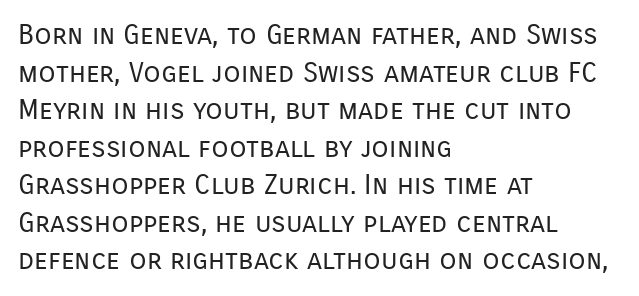
A typesetter would call this zero additional tracking. This rendering uses left alignment, leaving the right contour irregular. Proportional: the letters do not fall into vertical columns. Stems here are at most as thick as an everyday book face.
